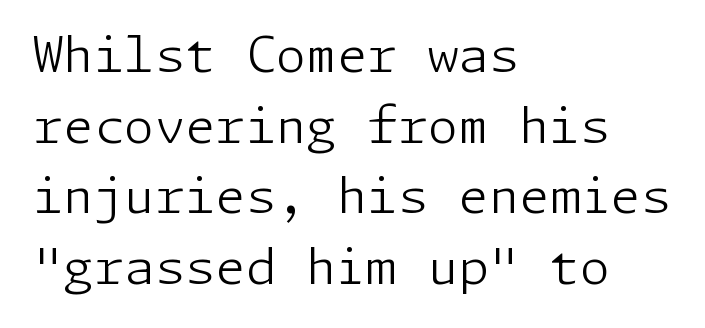
Q: Is the text bold? A: No.
Q: Is the text italic (slanted)? A: No, it is upright.
Q: Is the typeface a serif or a sans-serif typeface? A: Sans-serif.
Q: Is the text underlined? A: No.
Q: How is the paragraph aligned? A: Left-aligned.
Q: Is the spacing between letters normal or unusually wide? A: Normal.
Q: Is the spacing between lines tight, normal or loose? A: Normal.
Q: Width (condensed, normal, or wide)? A: Normal.
Q: Stroke contrast? A: Low.
Q: x-height? A: Medium.
